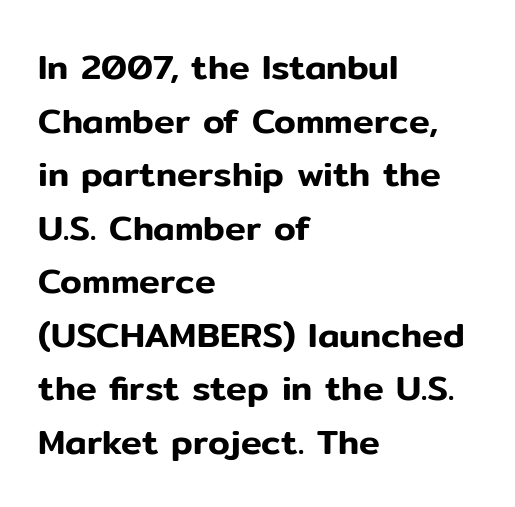
{"serif": "no", "italic": "no", "width": "normal", "stroke_contrast": "low", "x_height": "medium", "monospaced": "no", "underline": "no", "align": "left", "line_spacing": "normal", "line_spacing_ratio": 1.53, "letter_spacing": "normal", "letter_spacing_em": 0.0, "glyph_px": 35}
